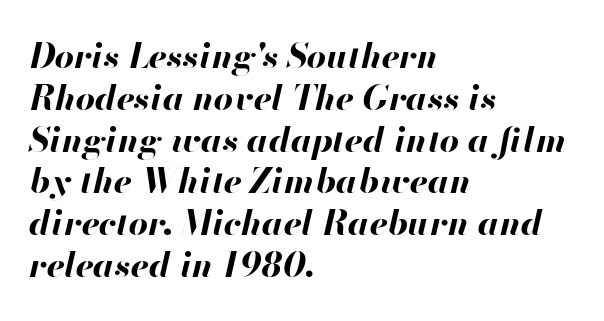
The image shows 34 px bold type, italic (leaning right); set left-aligned, line spacing 1.23x, normal letter spacing, not underlined; high stroke contrast and a small x-height.
